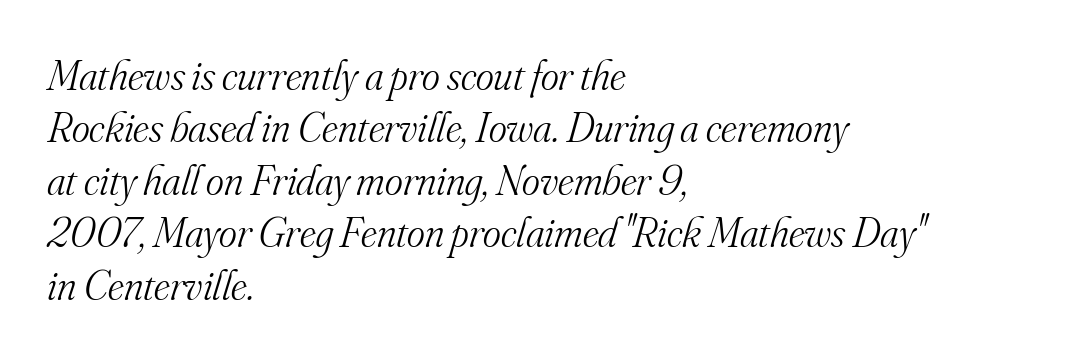
Compared with ordinary roman type, these characters are visibly tilted. The baseline area is clear. Short and long lines alike share a common starting point at left. Here the designer chose a conventional face with non-uniform glyph widths. Here the glyphs are tracked normally, forming tight word shapes.
